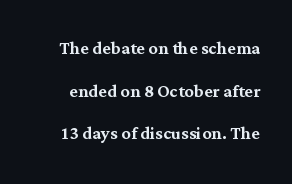
Q: Is the text italic (slanted)? A: No, it is upright.
Q: Is the text underlined? A: No.
Q: Is the spacing between letters normal or unusually wide? A: Normal.
